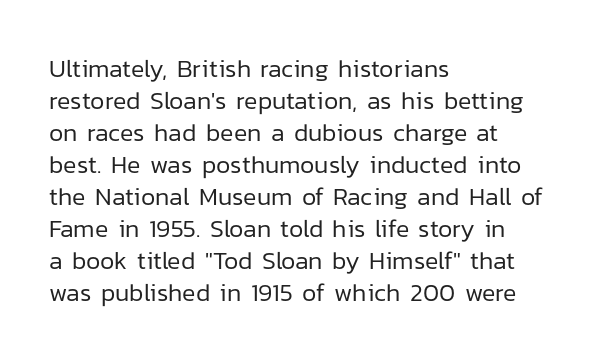
Glance below the letters and you will spot only blank space. The weight tops out at a normal text grade. Teacher's note: observe the even left margin — that is flush-left alignment. Interline gaps are of average width in this sample. In terms of posture, this sample is upright.
